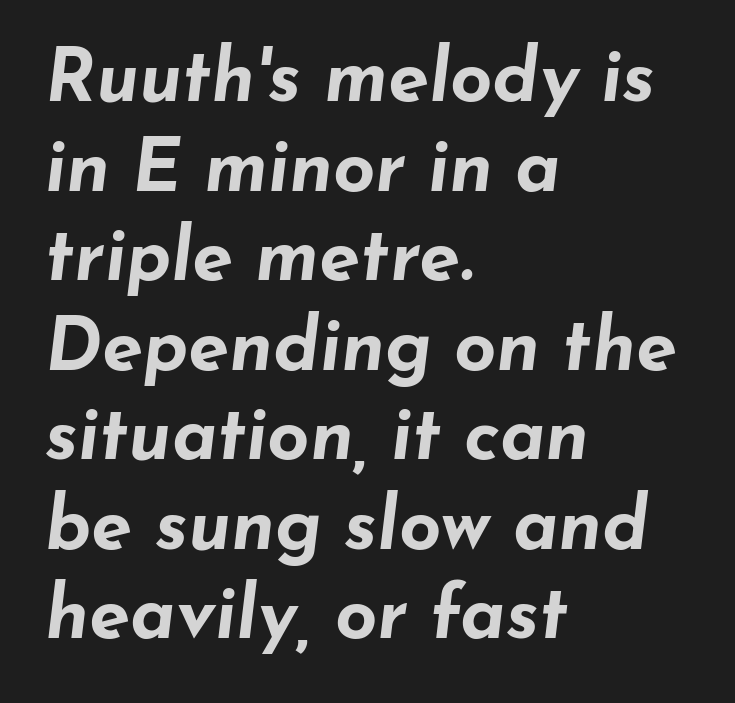
{"italic": "yes", "lean": "right", "slant_degrees": 7, "bold": "yes", "weight": "bold", "width": "wide", "stroke_contrast": "low", "x_height": "small", "monospaced": "no", "underline": "no", "align": "left", "line_spacing_ratio": 1.21, "letter_spacing": "normal", "letter_spacing_em": 0.0, "glyph_px": 74}
